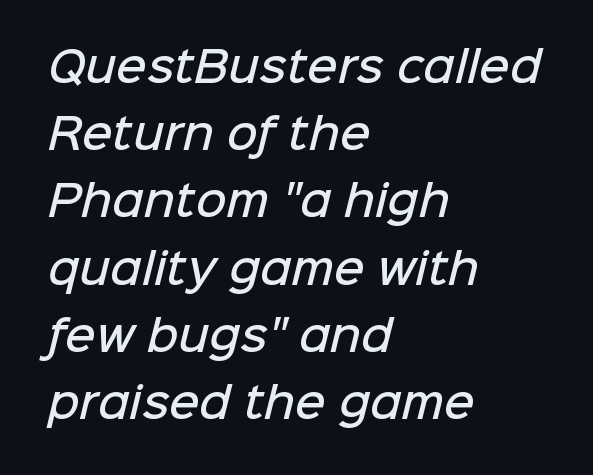
The image shows 42 px semibold sans-serif type; set left-aligned, normal line spacing (1.6x), normal letter spacing, not underlined; low stroke contrast and a medium x-height.
